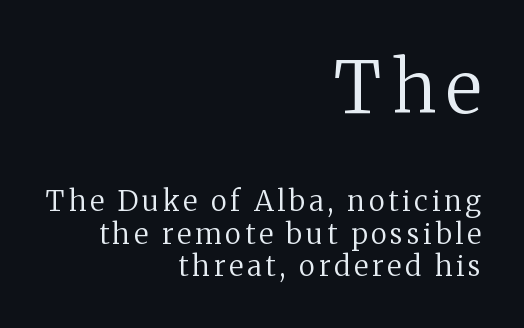
The image shows 71 px regular-weight serif type, upright; set right-aligned, line spacing 1.17x, not underlined; the first (top) block is 2.54x larger; medium stroke contrast and a medium x-height.
